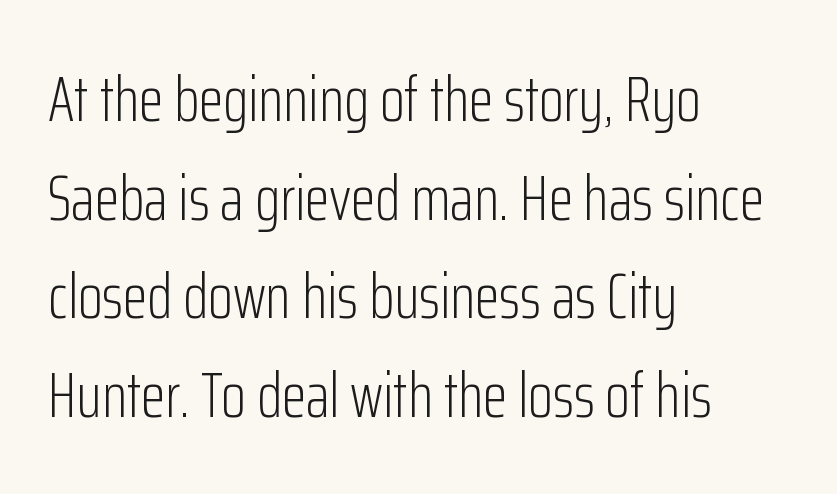
No chunkiness to these letters — they're not bold. Evenly set lines give the paragraph a standard silhouette. Stroke terminals: plain, sans-serif. Do the characters align in a grid? No, the font is proportional. The horizontal fit of the characters is conventional and even.
